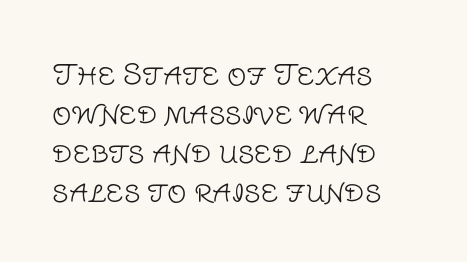
Default kerning and tracking; the words read as compact shapes. No heavy texture on the line: the type isn't bold. Notice how the passage keeps a crisp vertical edge on the left only. Bare-footed words on every line.
